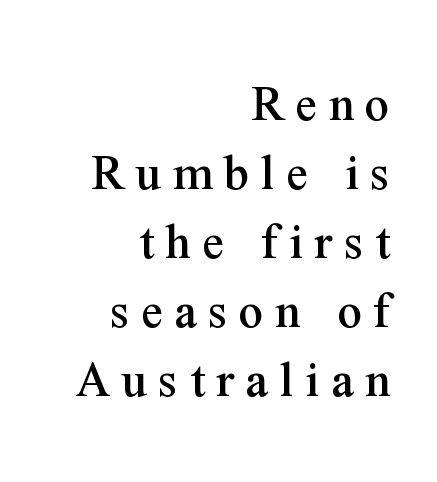
Q: Is the text italic (slanted)? A: No, it is upright.
Q: Is the typeface a serif or a sans-serif typeface? A: Serif.
Q: Is the text underlined? A: No.
Q: How is the paragraph aligned? A: Right-aligned.
Q: Is the spacing between letters normal or unusually wide? A: Unusually wide.
Q: Is the spacing between lines tight, normal or loose? A: Normal.
Q: Width (condensed, normal, or wide)? A: Normal.
Q: Stroke contrast? A: Medium.
Q: x-height? A: Medium.
Q: Monospaced? A: No.
